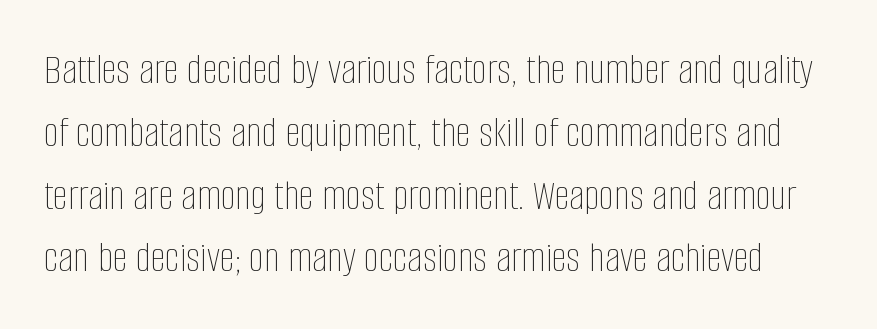
{"italic": "no", "bold": "no", "weight": "thin", "width": "condensed", "stroke_contrast": "low", "x_height": "large", "monospaced": "no", "underline": "no", "line_spacing": "normal", "line_spacing_ratio": 1.46, "letter_spacing": "normal", "letter_spacing_em": 0.0, "glyph_px": 43}
